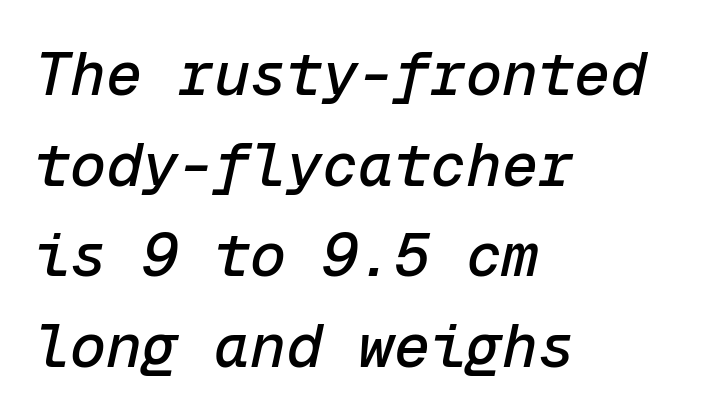
These lines are set flush left with a ragged right edge. Words float on clear page, feet unadorned. Each word holds together tightly as a unit, with standard inter-letter gaps. You could count columns in this text — the font is strictly monospaced. Evenly set lines give the paragraph a standard silhouette.
